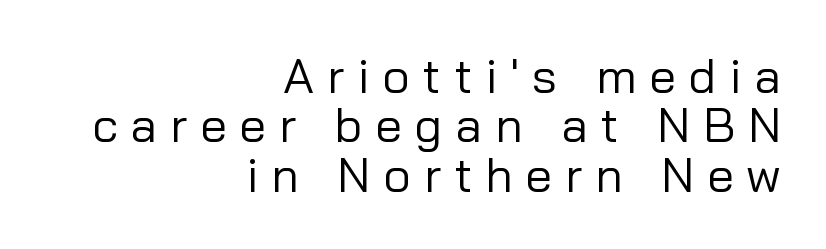
Q: Is the text bold? A: No.
Q: Is the text italic (slanted)? A: No, it is upright.
Q: Is the typeface a serif or a sans-serif typeface? A: Sans-serif.
Q: Is the text underlined? A: No.
Q: How is the paragraph aligned? A: Right-aligned.
Q: Is the spacing between letters normal or unusually wide? A: Unusually wide.
Q: Is the spacing between lines tight, normal or loose? A: Tight.
Q: Width (condensed, normal, or wide)? A: Normal.
Q: Stroke contrast? A: Low.
Q: x-height? A: Medium.
Q: Monospaced? A: No.
